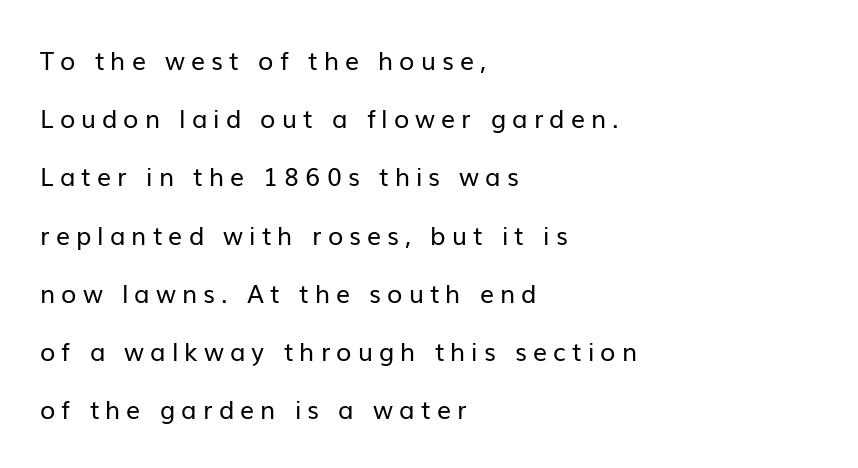
The image shows 25 px text type, upright; set left-aligned, loose line spacing (2.33x), unusually wide letter spacing (+0.24 em), not underlined.
